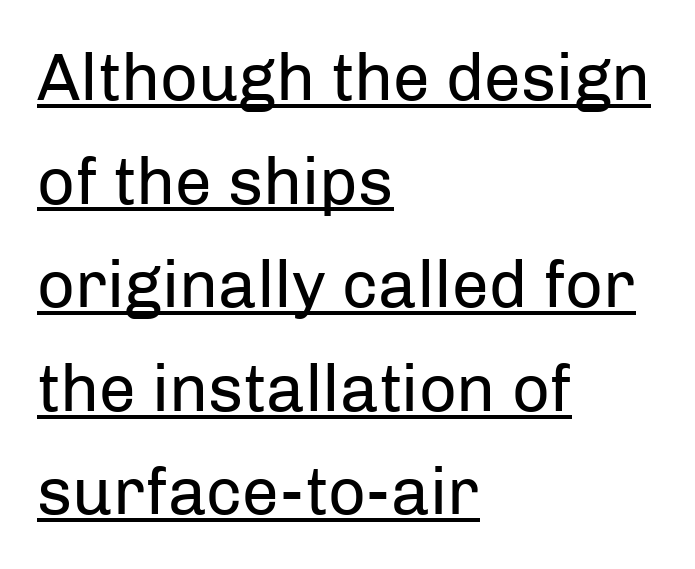
Q: Is the text bold? A: No.
Q: Is the text italic (slanted)? A: No, it is upright.
Q: Is the typeface a serif or a sans-serif typeface? A: Sans-serif.
Q: Is the text underlined? A: Yes.
Q: How is the paragraph aligned? A: Left-aligned.
Q: Is the spacing between letters normal or unusually wide? A: Normal.
Q: Is the spacing between lines tight, normal or loose? A: Normal.
Q: Width (condensed, normal, or wide)? A: Normal.
Q: Stroke contrast? A: Low.
Q: x-height? A: Medium.
Q: Monospaced? A: No.
